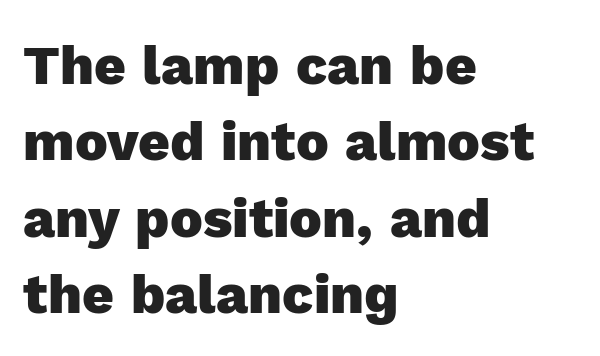
The image shows 55 px heavy sans-serif type, upright; set left-aligned, normal line spacing (1.39x), normal letter spacing, not underlined; a medium x-height.
